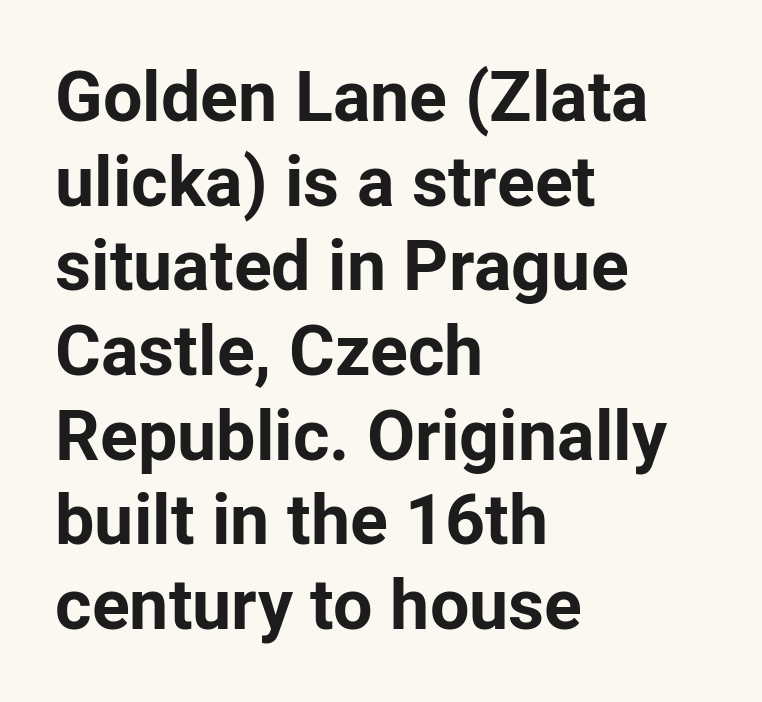
The image shows 70 px bold sans-serif type, upright; set left-aligned, line spacing 1.21x, normal letter spacing, not underlined; low stroke contrast and a medium x-height.
